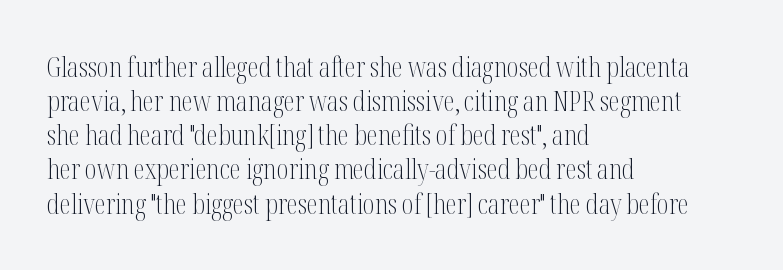
Compared with typical body copy, the letter spacing here is the same. The glyphs are unaccompanied by any horizontal stroke below them. Looks like regular typesetting: each glyph gets only the width it needs. A classic flush-left, rag-right setting is used for this passage. This sample uses a serif face. These glyphs show unthickened strokes, regular width or finer.
